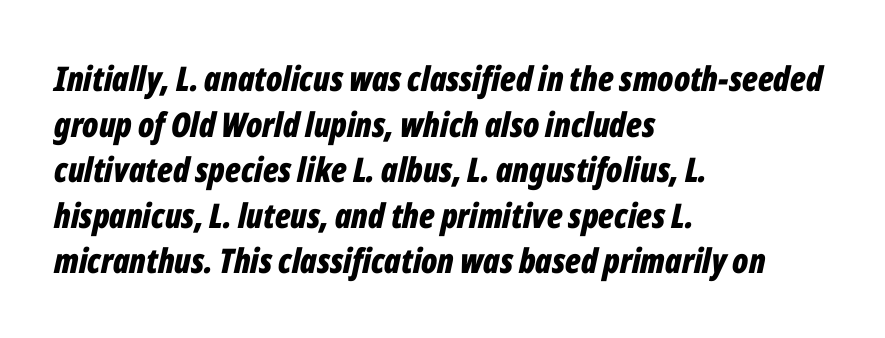
The image shows 34 px bold, condensed type, italic (leaning right); set left-aligned, normal line spacing (1.34x), normal letter spacing, not underlined; low stroke contrast and a medium x-height.
